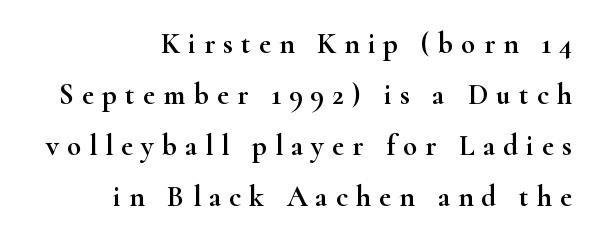
This sample uses expanded letter spacing, leaving extra air between glyphs. Characters remain perfectly vertical along every line. Does the type have serifs? Yes, each stem ends in a small foot. In CSS terms this would be text-align: right. The strip under each line holds only bare page.
